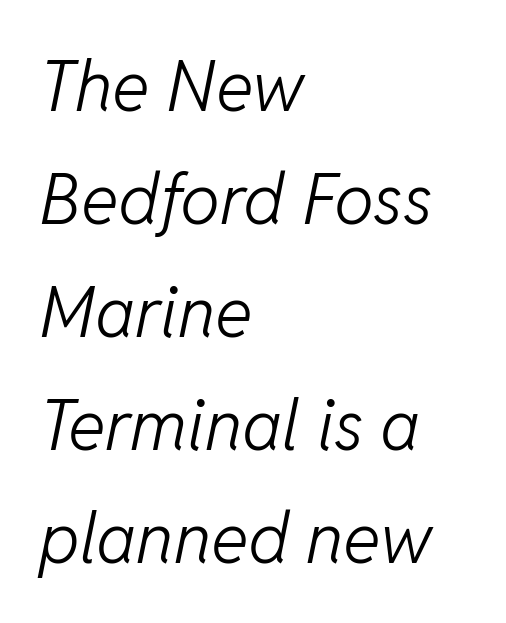
{"italic": "yes", "lean": "right", "slant_degrees": 11, "bold": "no", "weight": "light", "width": "normal", "stroke_contrast": "low", "x_height": "medium", "monospaced": "no", "underline": "no", "align": "left", "line_spacing": "normal", "line_spacing_ratio": 1.59, "letter_spacing": "normal", "letter_spacing_em": 0.0, "glyph_px": 71}
